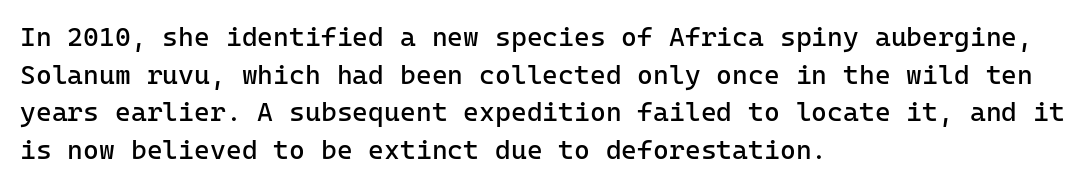
Notice how the stems are strictly vertical — no italics here. A bare baseline throughout the passage. Inter-character spacing is left at the font's built-in metrics. Vertical spacing — default. The ragged edge is on the right, which tells us the setting is flush left. The font sits on the lighter half of the weight spectrum, regular included.
